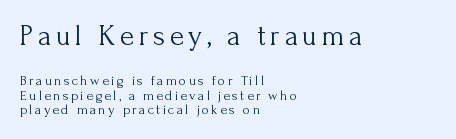
{"serif": "yes", "italic": "no", "bold": "no", "weight": "light", "width": "normal", "stroke_contrast": "medium", "x_height": "small", "monospaced": "no", "underline": "no", "align": "left", "line_spacing": "tight", "line_spacing_ratio": 1.04, "larger_block": "first", "size_ratio": 2.07, "glyph_px": 29}
